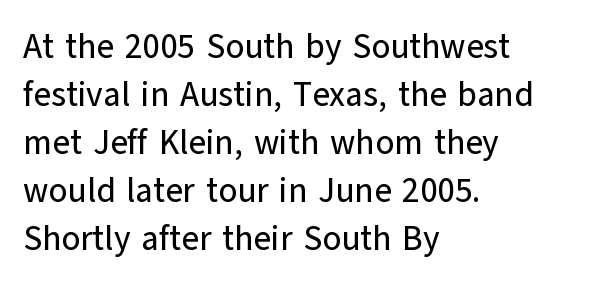
{"serif": "no", "italic": "no", "width": "normal", "stroke_contrast": "low", "x_height": "medium", "monospaced": "no", "underline": "no", "align": "left", "line_spacing": "normal", "line_spacing_ratio": 1.41, "letter_spacing": "normal", "letter_spacing_em": 0.0, "glyph_px": 34}
